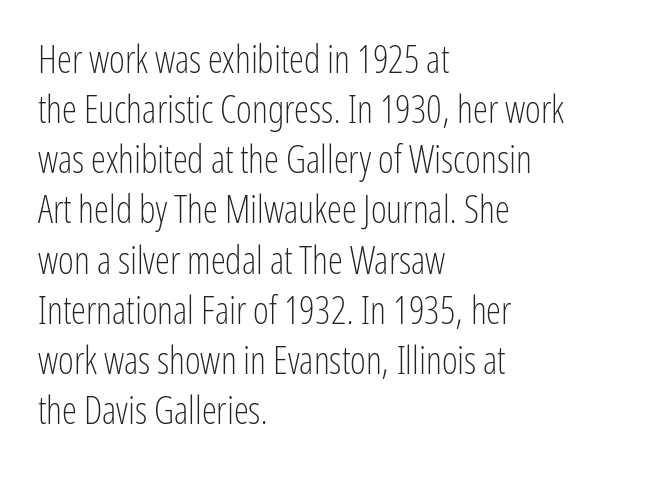
Q: Is the text bold? A: No.
Q: Is the text italic (slanted)? A: No, it is upright.
Q: Is the typeface a serif or a sans-serif typeface? A: Sans-serif.
Q: Is the text underlined? A: No.
Q: How is the paragraph aligned? A: Left-aligned.
Q: Is the spacing between letters normal or unusually wide? A: Normal.
Q: Is the spacing between lines tight, normal or loose? A: Normal.
Q: Width (condensed, normal, or wide)? A: Condensed.
Q: Stroke contrast? A: Low.
Q: x-height? A: Medium.
Q: Monospaced? A: No.
